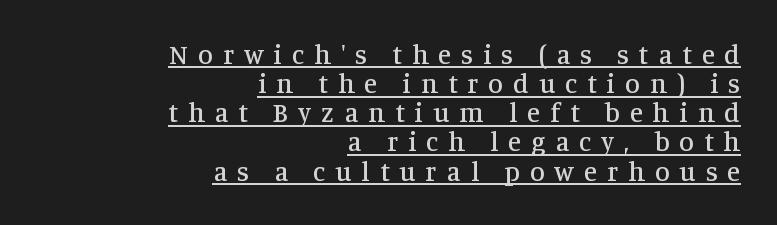
The image shows 27 px text type, upright; set right-aligned, tight line spacing (1.08x), unusually wide letter spacing (+0.37 em), underlined.
